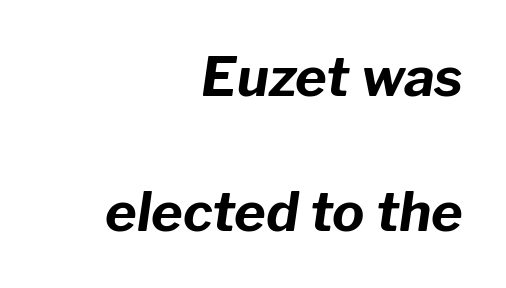
Q: Is the text bold? A: Yes.
Q: Is the text italic (slanted)? A: Yes, it leans right by about 8 degrees.
Q: Is the text underlined? A: No.
Q: How is the paragraph aligned? A: Right-aligned.
Q: Is the spacing between letters normal or unusually wide? A: Normal.
Q: Is the spacing between lines tight, normal or loose? A: Loose.
Q: Width (condensed, normal, or wide)? A: Normal.
Q: Stroke contrast? A: Low.
Q: x-height? A: Medium.
Q: Monospaced? A: No.
